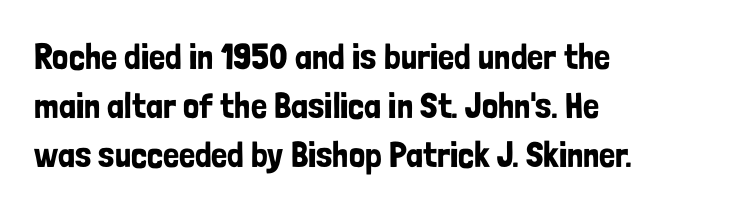
The type family on display is of the sans-serif kind. In terms of leading, this rendering sits right in the middle. Casual observation: everything's shoved over to the left. The gap between lines stays unmarked. In terms of letterspacing, this is plain default setting.
